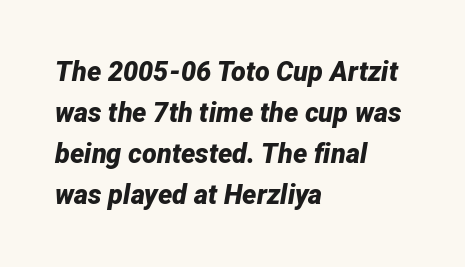
{"italic": "yes", "lean": "right", "slant_degrees": 12, "bold": "yes", "underline": "no", "align": "left", "line_spacing": "normal", "line_spacing_ratio": 1.52, "letter_spacing": "normal", "letter_spacing_em": 0.0, "glyph_px": 27}
